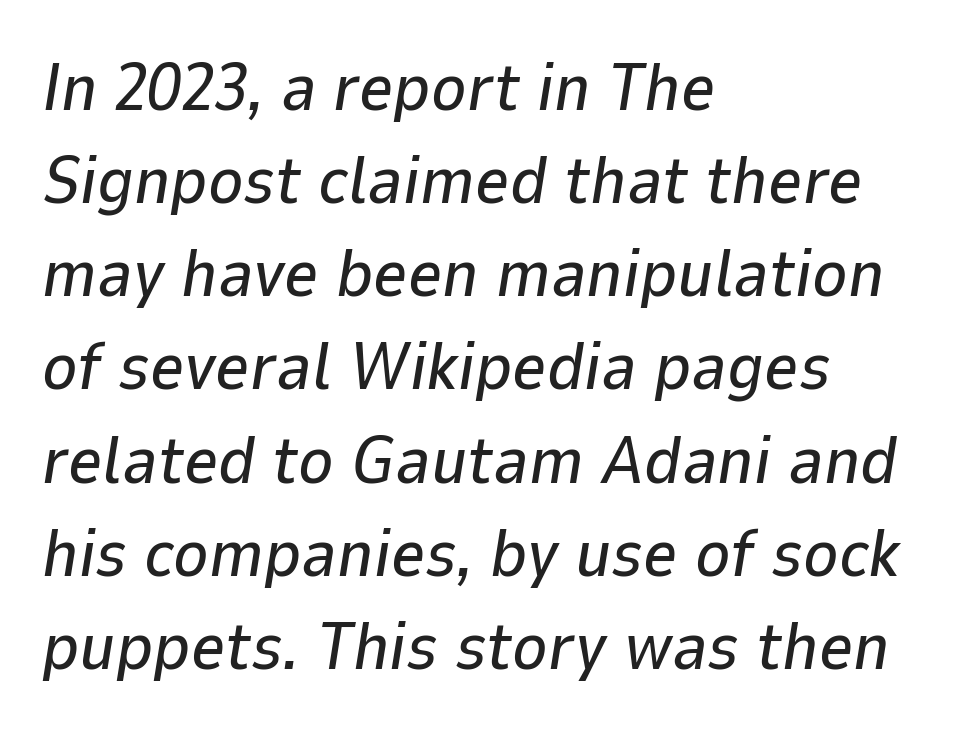
Q: Is the text italic (slanted)? A: Yes, it leans right by about 9 degrees.
Q: Is the text underlined? A: No.
Q: How is the paragraph aligned? A: Left-aligned.
Q: Is the spacing between letters normal or unusually wide? A: Normal.
Q: Is the spacing between lines tight, normal or loose? A: Normal.
Q: Width (condensed, normal, or wide)? A: Normal.
Q: Stroke contrast? A: Low.
Q: x-height? A: Medium.
Q: Monospaced? A: No.
